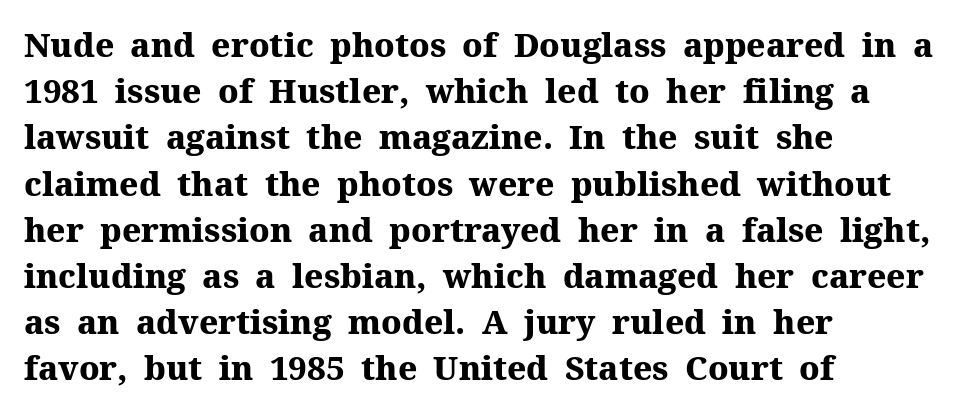
A typesetter would call this proportional, since set widths differ per character. Compared with a centered layout, this one pins lines to the left instead. The block of text has a typical density, with ordinary space between rows. The letters stand upright; this is a roman face. What kind of face is this? One with serifs. The characters look thick and weighty, a clear bold.
